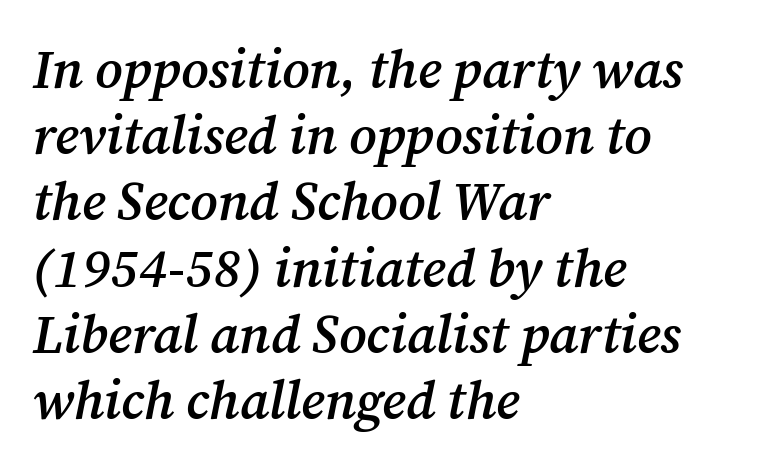
You could call the tracking neutral — neither tight nor loose. In terms of letterform style, serifs are clearly present. Left-aligned paragraph, ragged on the right. Compared with typical paragraphs, the rows here are spaced about the same. Spacing verdict: proportional, widths tailored to each character. Yep, that's italic — everything's leaning.
